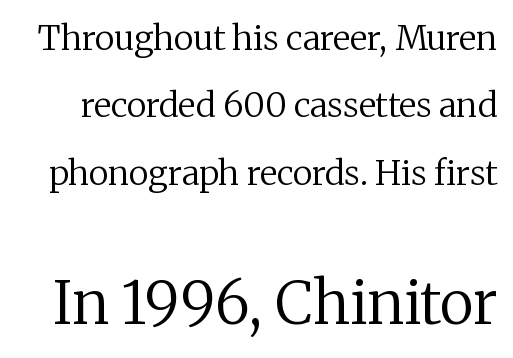
Q: Is the text bold? A: No.
Q: Is the text italic (slanted)? A: No, it is upright.
Q: Is the typeface a serif or a sans-serif typeface? A: Serif.
Q: Is the text underlined? A: No.
Q: Is the spacing between letters normal or unusually wide? A: Normal.
Q: Is the spacing between lines tight, normal or loose? A: Loose.
Q: Which block of text is set in a larger size, the first (top) or the second (bottom)? A: The second (bottom) one.
Q: Width (condensed, normal, or wide)? A: Normal.
Q: Stroke contrast? A: Medium.
Q: x-height? A: Medium.
Q: Monospaced? A: No.
